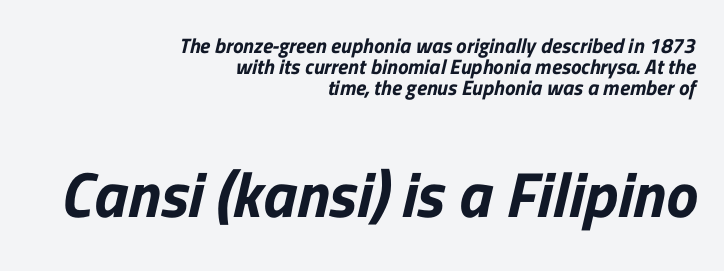
{"serif": "no", "width": "normal", "stroke_contrast": "low", "x_height": "medium", "monospaced": "no", "underline": "no", "align": "right", "line_spacing": "tight", "line_spacing_ratio": 1.01, "letter_spacing": "normal", "letter_spacing_em": 0.0, "larger_block": "second", "size_ratio": 3.05, "glyph_px": 64}
